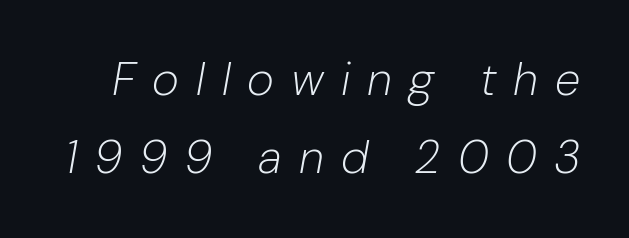
Q: Is the text bold? A: No.
Q: Is the text italic (slanted)? A: Yes, it leans right by about 10 degrees.
Q: Is the text underlined? A: No.
Q: Is the spacing between letters normal or unusually wide? A: Unusually wide.
Q: Is the spacing between lines tight, normal or loose? A: Normal.
Q: Width (condensed, normal, or wide)? A: Normal.
Q: Stroke contrast? A: Low.
Q: x-height? A: Medium.
Q: Monospaced? A: No.
